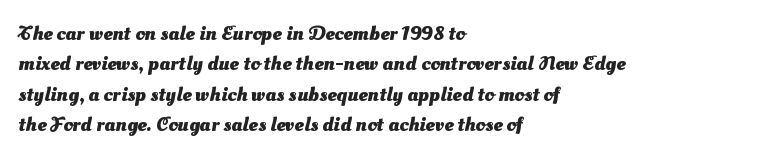
{"bold": "yes", "underline": "no", "align": "left", "line_spacing": "normal", "line_spacing_ratio": 1.45, "letter_spacing": "normal", "letter_spacing_em": 0.0, "glyph_px": 21}
